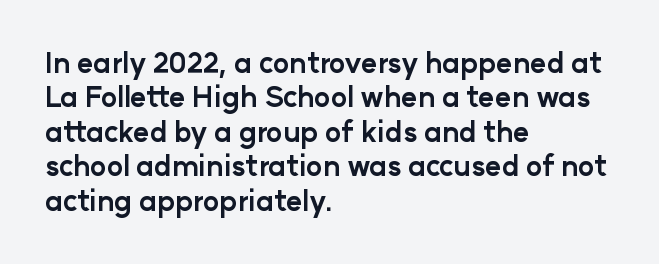
Look at the stroke-to-counter ratio: heavy, a bold. One-word summary of the alignment: left. Is the letter spacing exaggerated? No — it looks like the ordinary default. Look at the bottom of the vertical strokes: they stop flat, with no serifs.
